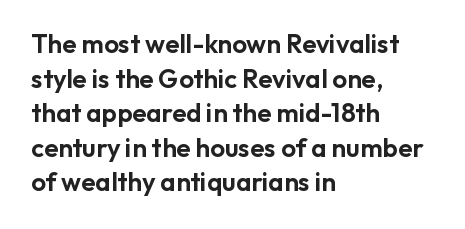
{"italic": "no", "underline": "no", "align": "left", "line_spacing": "normal", "line_spacing_ratio": 1.33, "letter_spacing": "normal", "letter_spacing_em": 0.0, "glyph_px": 26}
